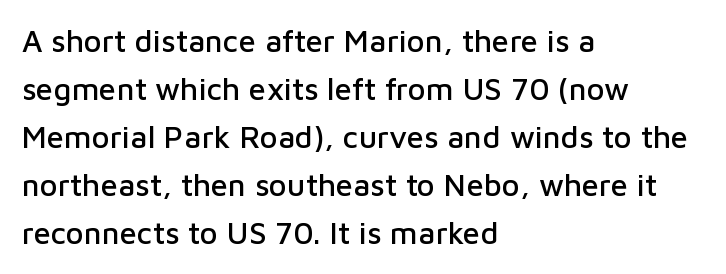
The image shows 31 px sans-serif type, upright; set left-aligned, normal line spacing (1.55x), normal letter spacing, not underlined; low stroke contrast and a medium x-height.
